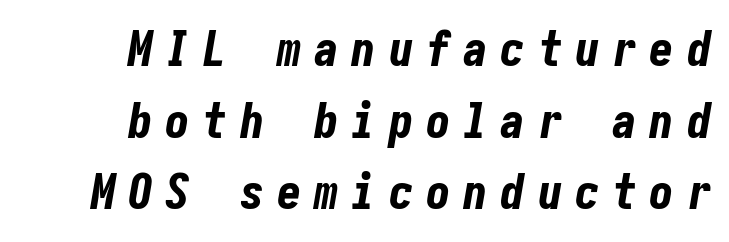
Underline: absent. You could only call the tracking loose — the letters float apart. A student would call this right alignment; a typographer would say flush right, rag left. Is the type slanted? Yes — the strokes lean at a clear angle. These lines carry a lot of weight — the face is fully bold.
